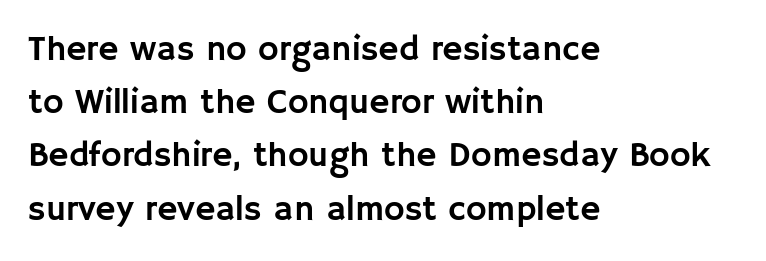
Q: Is the text italic (slanted)? A: No, it is upright.
Q: Is the typeface a serif or a sans-serif typeface? A: Sans-serif.
Q: Is the text underlined? A: No.
Q: How is the paragraph aligned? A: Left-aligned.
Q: Is the spacing between letters normal or unusually wide? A: Normal.
Q: Is the spacing between lines tight, normal or loose? A: Normal.
Q: Width (condensed, normal, or wide)? A: Normal.
Q: Stroke contrast? A: Low.
Q: x-height? A: Large.
Q: Monospaced? A: No.
